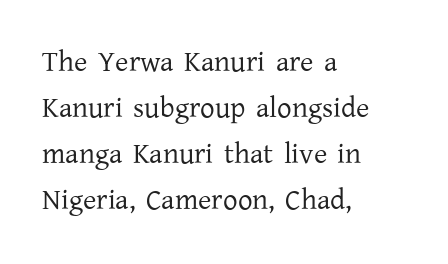
Q: Is the text bold? A: No.
Q: Is the text italic (slanted)? A: No, it is upright.
Q: Is the typeface a serif or a sans-serif typeface? A: Serif.
Q: Is the text underlined? A: No.
Q: How is the paragraph aligned? A: Left-aligned.
Q: Is the spacing between letters normal or unusually wide? A: Normal.
Q: Is the spacing between lines tight, normal or loose? A: Normal.
Q: Width (condensed, normal, or wide)? A: Normal.
Q: Stroke contrast? A: Low.
Q: x-height? A: Medium.
Q: Monospaced? A: No.
